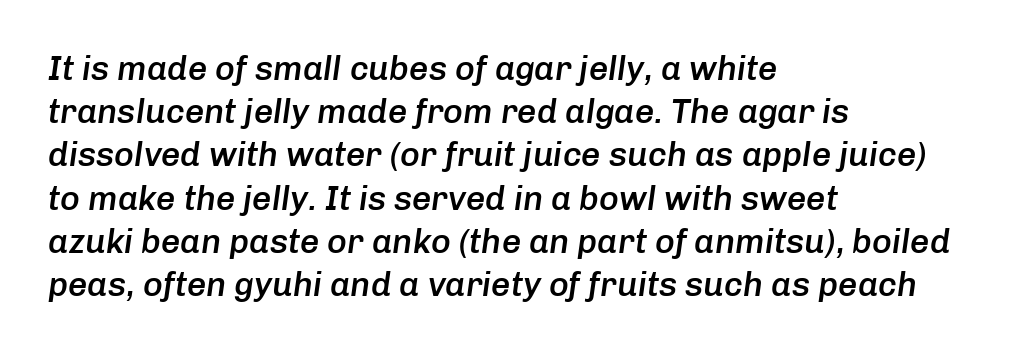
Q: Is the text bold? A: Semi-bold.
Q: Is the text italic (slanted)? A: Yes, it leans right by about 8 degrees.
Q: Is the text underlined? A: No.
Q: How is the paragraph aligned? A: Left-aligned.
Q: Is the spacing between letters normal or unusually wide? A: Normal.
Q: Is the spacing between lines tight, normal or loose? A: Normal.
Q: Width (condensed, normal, or wide)? A: Normal.
Q: Stroke contrast? A: Low.
Q: x-height? A: Medium.
Q: Monospaced? A: No.
